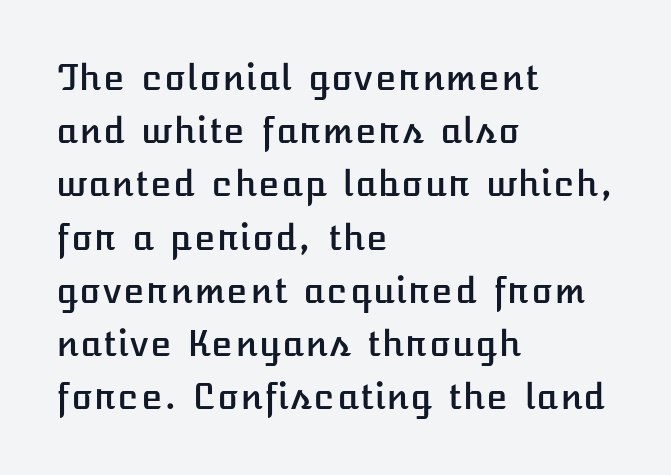
The image shows 35 px text type, upright; set left-aligned, normal line spacing (1.52x), normal letter spacing, not underlined; low stroke contrast and a medium x-height.
